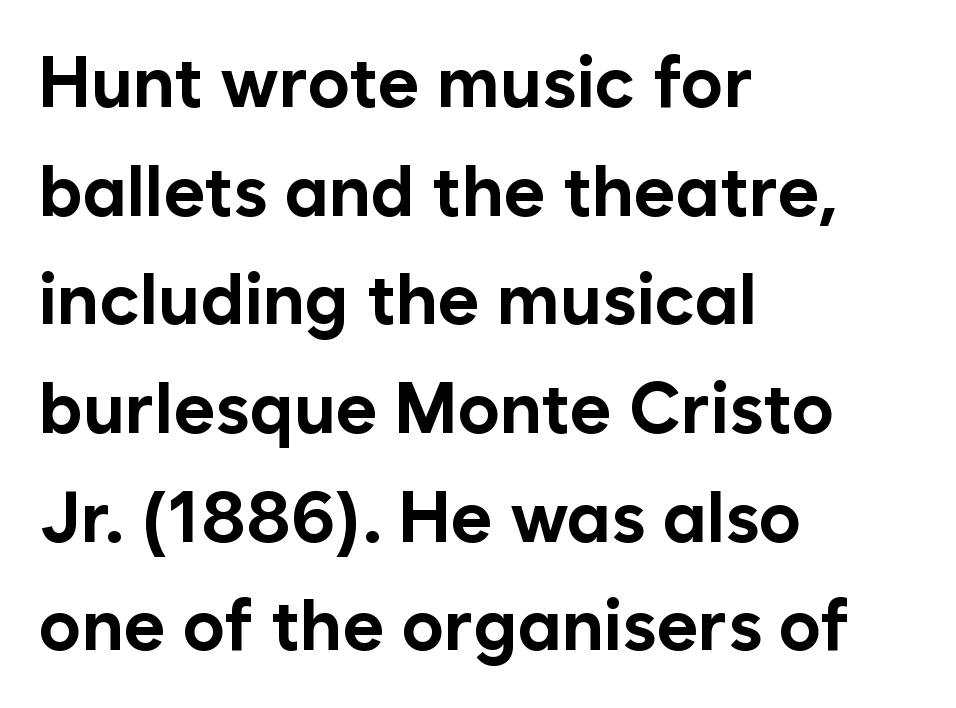
{"serif": "no", "italic": "no", "bold": "yes", "weight": "bold", "width": "normal", "stroke_contrast": "low", "x_height": "medium", "monospaced": "no", "underline": "no", "align": "left", "line_spacing": "normal", "line_spacing_ratio": 1.53, "letter_spacing": "normal", "letter_spacing_em": 0.0, "glyph_px": 71}
